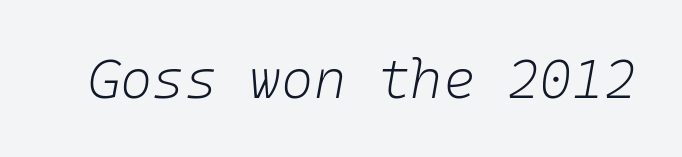
The image shows 55 px light type, italic (leaning right); set normal letter spacing, not underlined; low stroke contrast and a medium x-height.
